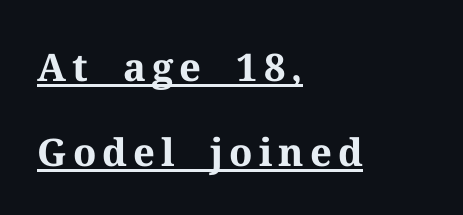
{"serif": "yes", "italic": "no", "bold": "yes", "weight": "bold", "width": "normal", "stroke_contrast": "medium", "x_height": "medium", "monospaced": "no", "underline": "yes", "align": "left", "line_spacing": "loose", "line_spacing_ratio": 2.24, "glyph_px": 38}
